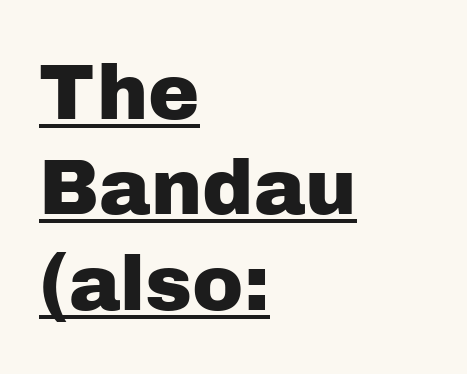
{"serif": "no", "italic": "no", "width": "normal", "stroke_contrast": "low", "x_height": "medium", "monospaced": "no", "underline": "yes", "align": "left", "line_spacing_ratio": 1.24, "letter_spacing": "normal", "letter_spacing_em": 0.0, "glyph_px": 77}
